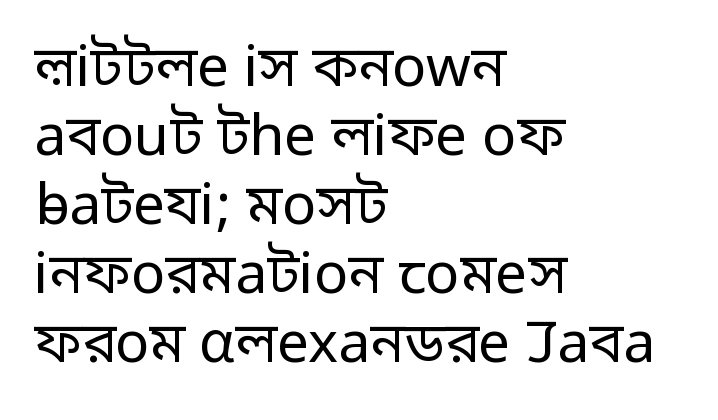
{"serif": "no", "italic": "no", "bold": "no", "weight": "regular", "width": "normal", "stroke_contrast": "low", "x_height": "medium", "monospaced": "no", "underline": "no", "align": "left", "line_spacing_ratio": 1.21, "letter_spacing": "normal", "letter_spacing_em": 0.0, "glyph_px": 57}
